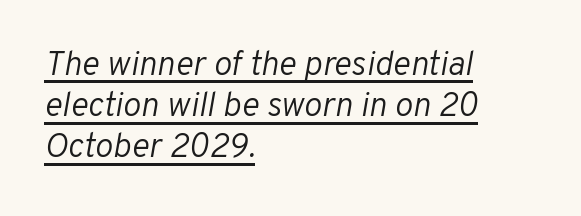
The horizontal fit of the characters is conventional and even. The rendering uses the underline text-decoration. Looks like regular typesetting: each glyph gets only the width it needs. The lettering tilts uniformly, giving the passage an italic look. Where is the straight margin? On the left.
